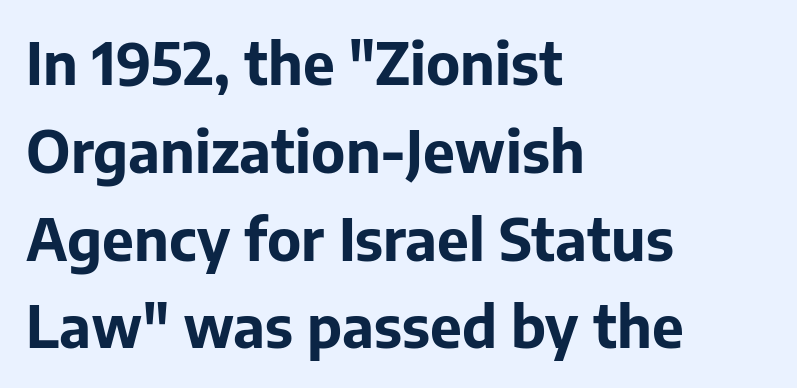
{"serif": "no", "italic": "no", "bold": "yes", "weight": "bold", "width": "normal", "stroke_contrast": "low", "x_height": "medium", "monospaced": "no", "underline": "no", "align": "left", "line_spacing": "normal", "line_spacing_ratio": 1.54, "letter_spacing": "normal", "letter_spacing_em": 0.0, "glyph_px": 57}
